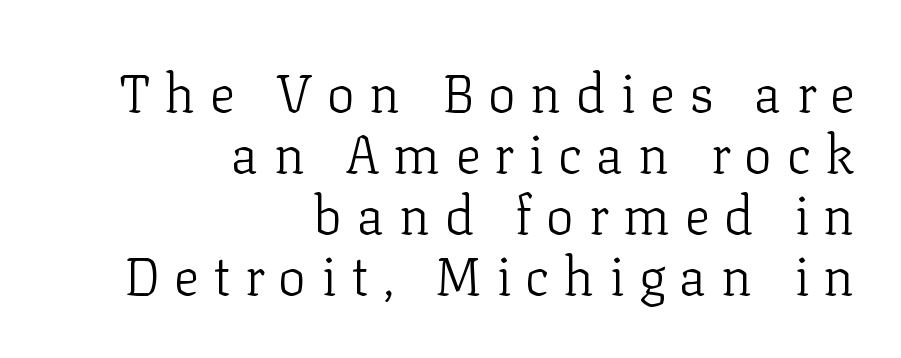
Q: Is the text bold? A: No.
Q: Is the text italic (slanted)? A: No, it is upright.
Q: Is the typeface a serif or a sans-serif typeface? A: Serif.
Q: Is the text underlined? A: No.
Q: How is the paragraph aligned? A: Right-aligned.
Q: Is the spacing between letters normal or unusually wide? A: Unusually wide.
Q: Is the spacing between lines tight, normal or loose? A: Tight.
Q: Width (condensed, normal, or wide)? A: Normal.
Q: Stroke contrast? A: Low.
Q: x-height? A: Medium.
Q: Monospaced? A: No.
